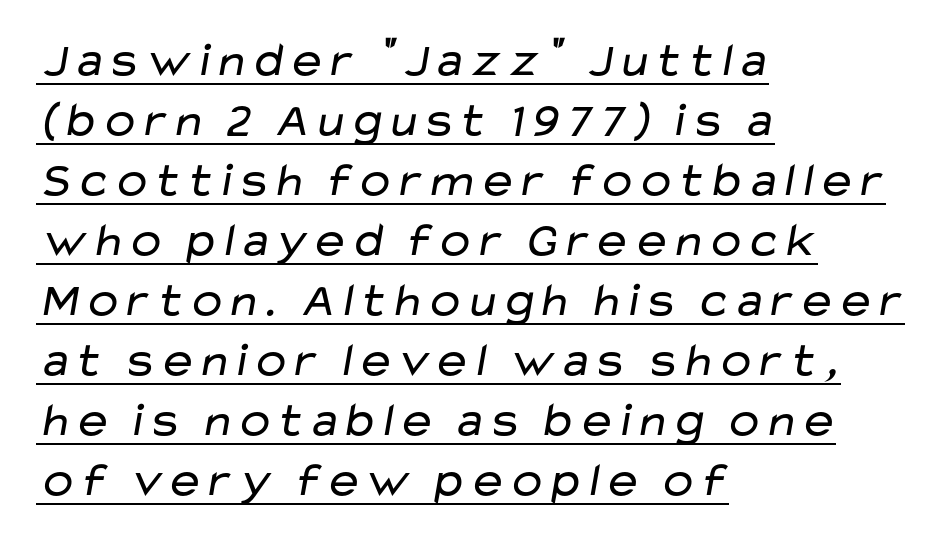
Q: Is the text bold? A: No.
Q: Is the typeface a serif or a sans-serif typeface? A: Sans-serif.
Q: Is the text underlined? A: Yes.
Q: How is the paragraph aligned? A: Left-aligned.
Q: Is the spacing between letters normal or unusually wide? A: Normal.
Q: Is the spacing between lines tight, normal or loose? A: Normal.
Q: Width (condensed, normal, or wide)? A: Wide.
Q: Stroke contrast? A: Low.
Q: x-height? A: Medium.
Q: Monospaced? A: No.
